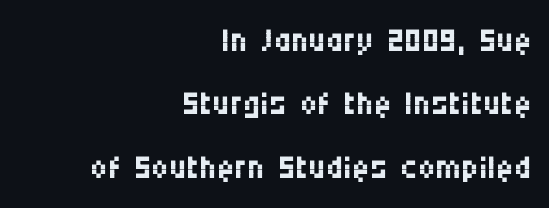
Line spacing here is normal. No extra tracking has been applied to these lines. Stroke terminals: plain, sans-serif. Quick note: underline off. No chunkiness to these letters — they're not bold.
